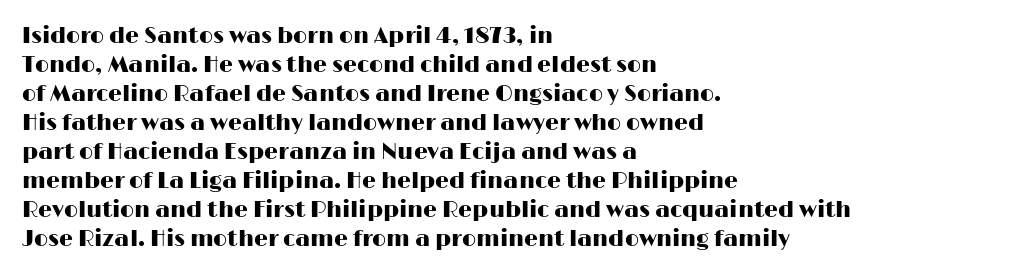
{"italic": "no", "underline": "no", "align": "left", "line_spacing": "normal", "line_spacing_ratio": 1.32, "letter_spacing": "normal", "letter_spacing_em": 0.0, "glyph_px": 22}
